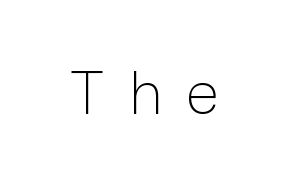
To sum up the face: it is a sans, with no serifs. Every stem runs plumb, perpendicular to the baseline. The letters are spread apart with noticeably loose tracking. Is this a fixed-width face? No — the glyphs have proportional, varying widths. This rendering features lettering with no underline.
